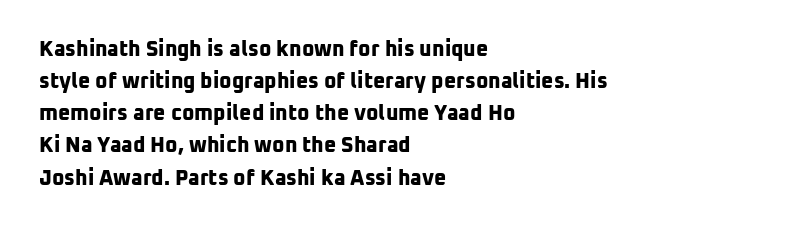
The string is rendered with underlining switched off. What stands out about the letter spacing? Nothing — it is the standard amount. I'd describe the lettering as bold — thick and assertive. What's the leading like? Ordinary, nothing unusual. This rendering uses left alignment, leaving the right contour irregular.
